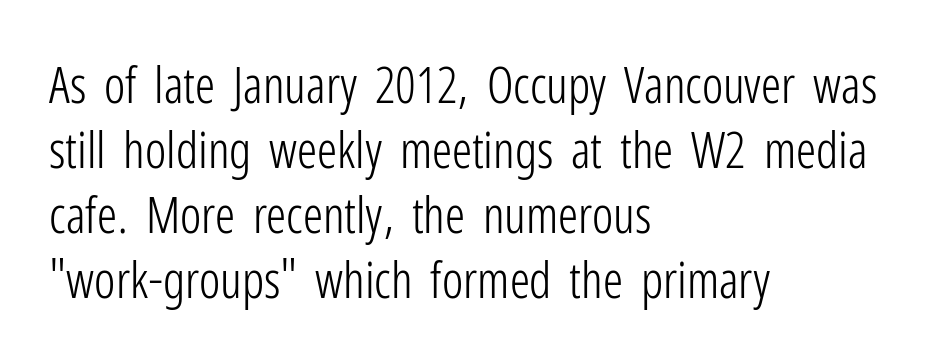
The image shows 50 px light, condensed sans-serif type, upright; set left-aligned, normal line spacing (1.3x), normal letter spacing, not underlined; low stroke contrast and a medium x-height.
